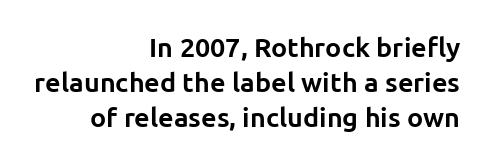
Q: Is the text bold? A: Yes.
Q: Is the text italic (slanted)? A: No, it is upright.
Q: Is the text underlined? A: No.
Q: How is the paragraph aligned? A: Right-aligned.
Q: Is the spacing between letters normal or unusually wide? A: Normal.
Q: Is the spacing between lines tight, normal or loose? A: Normal.
